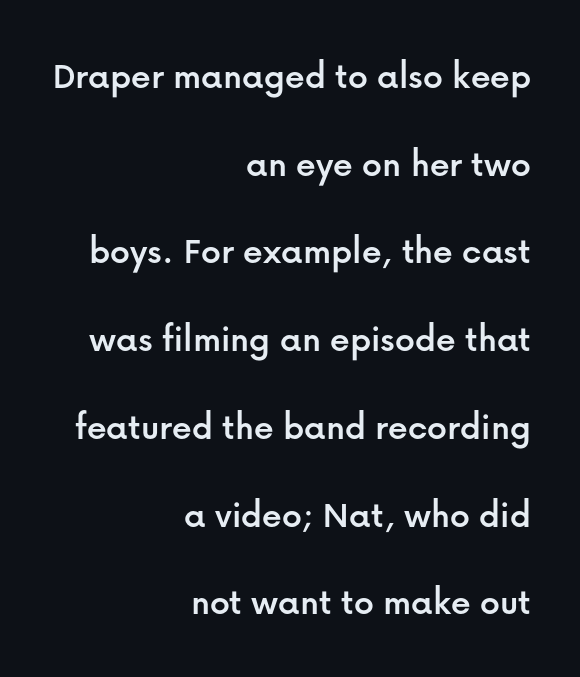
{"serif": "no", "italic": "no", "width": "normal", "stroke_contrast": "low", "x_height": "medium", "monospaced": "no", "underline": "no", "align": "right", "line_spacing": "loose", "line_spacing_ratio": 2.25, "letter_spacing": "normal", "letter_spacing_em": 0.0, "glyph_px": 39}
